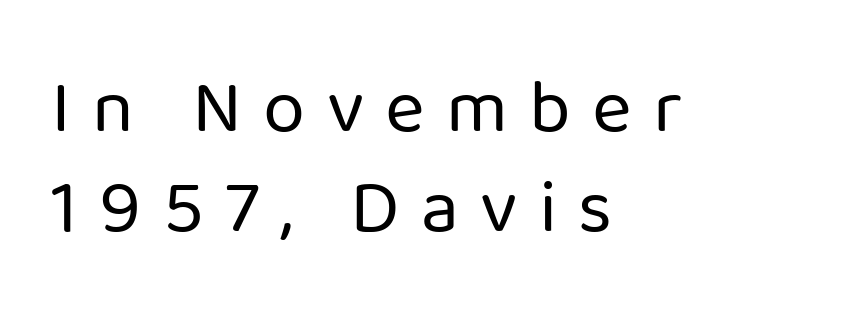
The image shows 76 px regular-weight sans-serif type, upright; set left-aligned, normal line spacing (1.31x), unusually wide letter spacing (+0.28 em), not underlined; low stroke contrast and a medium x-height.
